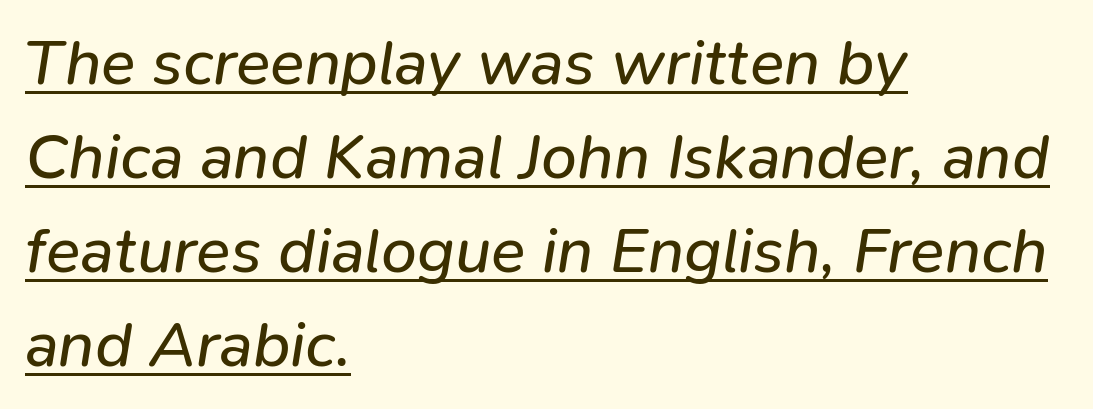
Q: Is the text bold? A: No.
Q: Is the text italic (slanted)? A: Yes, it leans right by about 9 degrees.
Q: Is the text underlined? A: Yes.
Q: How is the paragraph aligned? A: Left-aligned.
Q: Is the spacing between letters normal or unusually wide? A: Normal.
Q: Is the spacing between lines tight, normal or loose? A: Normal.
Q: Width (condensed, normal, or wide)? A: Normal.
Q: Stroke contrast? A: Low.
Q: x-height? A: Medium.
Q: Monospaced? A: No.
